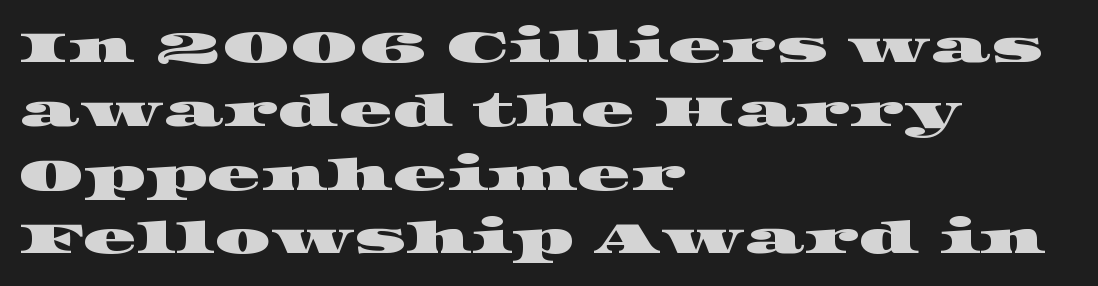
The image shows 44 px wide serif type; set left-aligned, normal line spacing (1.45x), normal letter spacing, not underlined; high stroke contrast and a large x-height.
